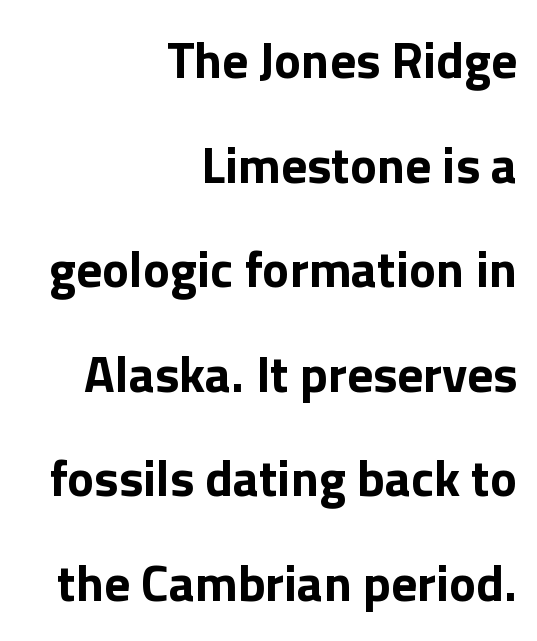
The image shows 51 px bold sans-serif type, upright; set right-aligned, loose line spacing (2.05x), normal letter spacing, not underlined; a medium x-height.
